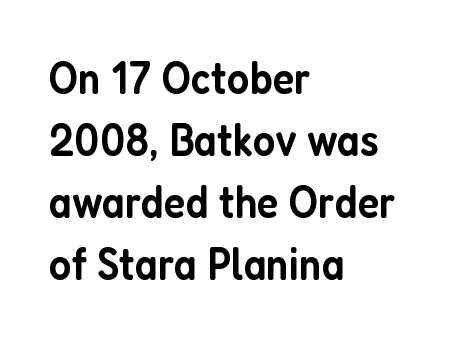
The image shows 46 px semibold, condensed sans-serif type, upright; set left-aligned, normal line spacing (1.35x), normal letter spacing, not underlined; low stroke contrast and a medium x-height.
